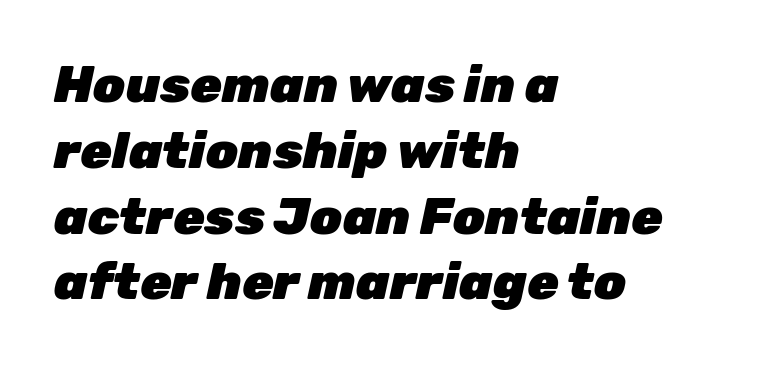
Q: Is the text bold? A: Yes.
Q: Is the text italic (slanted)? A: Yes, it leans right by about 12 degrees.
Q: Is the text underlined? A: No.
Q: How is the paragraph aligned? A: Left-aligned.
Q: Is the spacing between letters normal or unusually wide? A: Normal.
Q: Is the spacing between lines tight, normal or loose? A: Normal.
Q: Width (condensed, normal, or wide)? A: Normal.
Q: Stroke contrast? A: Low.
Q: x-height? A: Medium.
Q: Monospaced? A: No.
